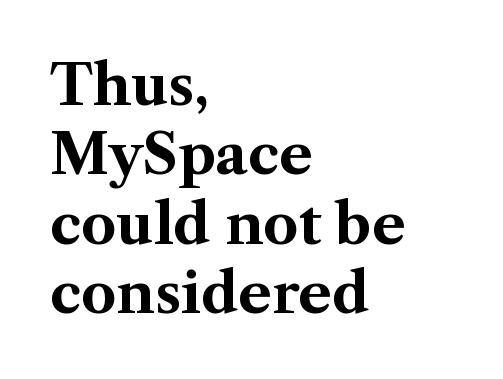
The image shows 56 px bold serif type, upright; set left-aligned, line spacing 1.24x, normal letter spacing, not underlined; medium stroke contrast and a medium x-height.
